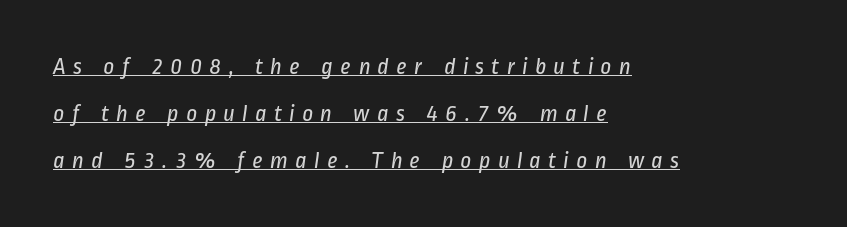
The image shows 24 px text type; set left-aligned, loose line spacing (1.95x), unusually wide letter spacing (+0.29 em), underlined.
